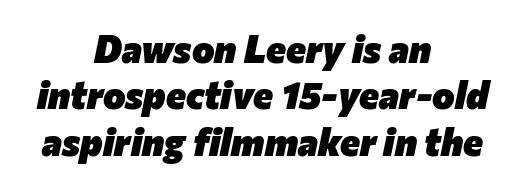
{"italic": "yes", "lean": "right", "slant_degrees": 12, "bold": "yes", "weight": "heavy", "width": "normal", "stroke_contrast": "low", "x_height": "medium", "monospaced": "no", "underline": "no", "align": "center", "line_spacing_ratio": 1.22, "letter_spacing": "normal", "letter_spacing_em": 0.0, "glyph_px": 38}
